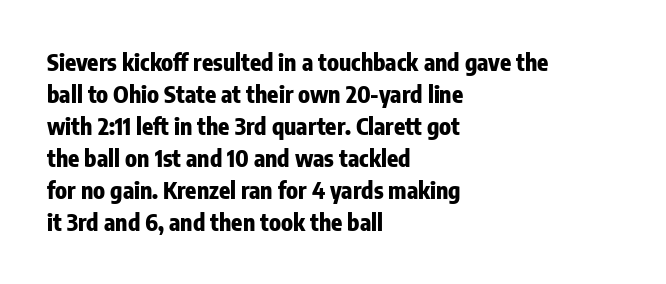
Compared with typical paragraphs, the rows here are spaced about the same. In terms of posture, this sample is upright. You'd pick this weight for a headline — it's a proper bold. Typeset ragged right — the left edge is the straight one.
